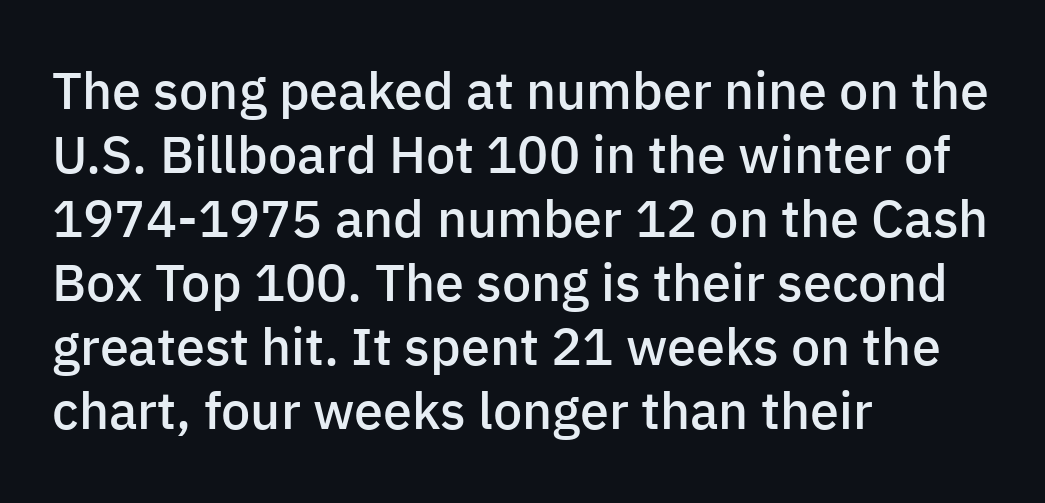
The image shows 52 px semibold sans-serif type, upright; set left-aligned, line spacing 1.23x, normal letter spacing, not underlined; low stroke contrast and a medium x-height.
